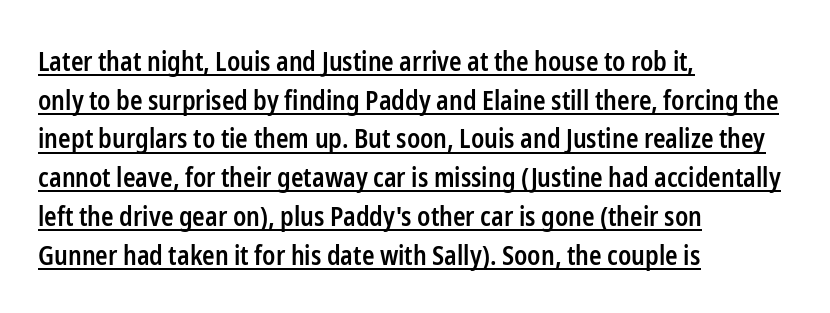
Q: Is the text bold? A: Semi-bold.
Q: Is the text italic (slanted)? A: No, it is upright.
Q: Is the text underlined? A: Yes.
Q: How is the paragraph aligned? A: Left-aligned.
Q: Is the spacing between letters normal or unusually wide? A: Normal.
Q: Is the spacing between lines tight, normal or loose? A: Normal.
